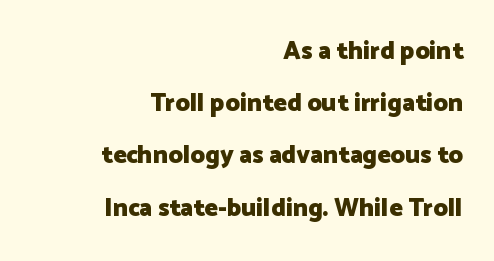
Q: Is the text bold? A: Yes.
Q: Is the text italic (slanted)? A: No, it is upright.
Q: Is the text underlined? A: No.
Q: How is the paragraph aligned? A: Right-aligned.
Q: Is the spacing between letters normal or unusually wide? A: Normal.
Q: Is the spacing between lines tight, normal or loose? A: Loose.
